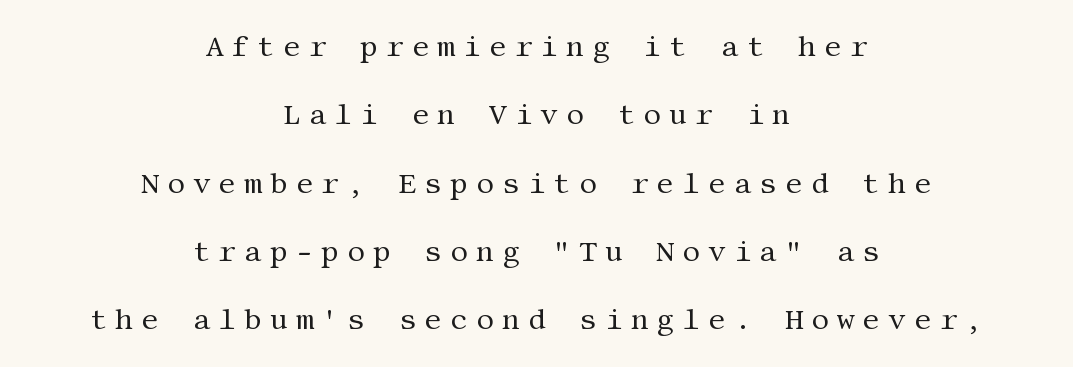
Is there any slant? The stems are plumb. The leading is generous, giving the passage an open texture. This sample uses expanded letter spacing, leaving extra air between glyphs. Examine the stroke ends and you'll spot serifs. The weight tops out at a normal text grade. Underline: absent.
